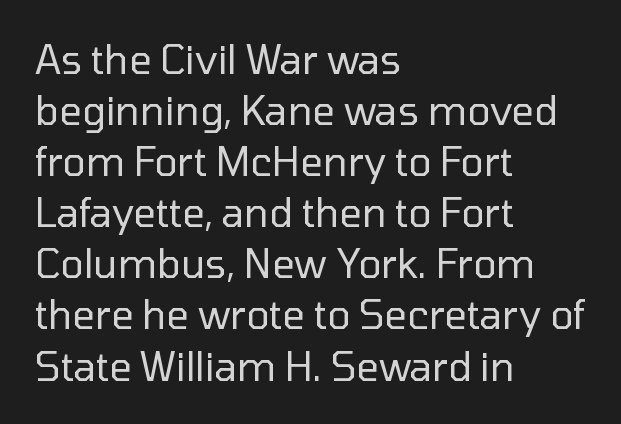
Q: Is the text bold? A: No.
Q: Is the text italic (slanted)? A: No, it is upright.
Q: Is the typeface a serif or a sans-serif typeface? A: Sans-serif.
Q: Is the text underlined? A: No.
Q: How is the paragraph aligned? A: Left-aligned.
Q: Is the spacing between letters normal or unusually wide? A: Normal.
Q: Is the spacing between lines tight, normal or loose? A: Normal.
Q: Width (condensed, normal, or wide)? A: Normal.
Q: Stroke contrast? A: Low.
Q: x-height? A: Medium.
Q: Monospaced? A: No.
